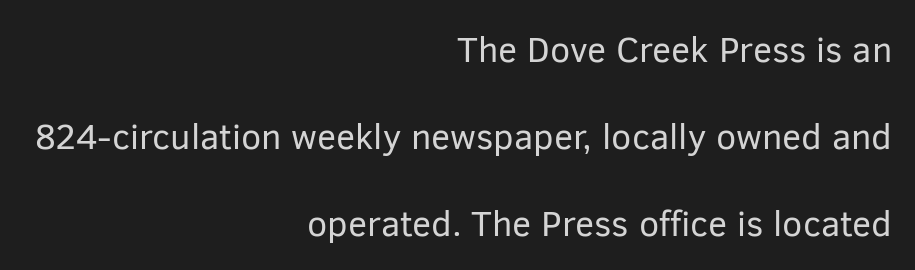
Q: Is the text bold? A: No.
Q: Is the text italic (slanted)? A: No, it is upright.
Q: Is the typeface a serif or a sans-serif typeface? A: Sans-serif.
Q: Is the text underlined? A: No.
Q: How is the paragraph aligned? A: Right-aligned.
Q: Is the spacing between letters normal or unusually wide? A: Normal.
Q: Is the spacing between lines tight, normal or loose? A: Loose.
Q: Width (condensed, normal, or wide)? A: Normal.
Q: Stroke contrast? A: Low.
Q: x-height? A: Medium.
Q: Monospaced? A: No.
